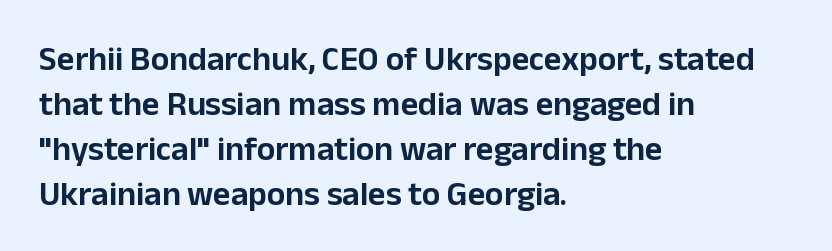
Examine the stroke ends and you'll find no serifs. Reading down the block, your eye returns to a fixed left position each line. A bare baseline throughout the passage. This is roman type, the default non-slanted kind.
